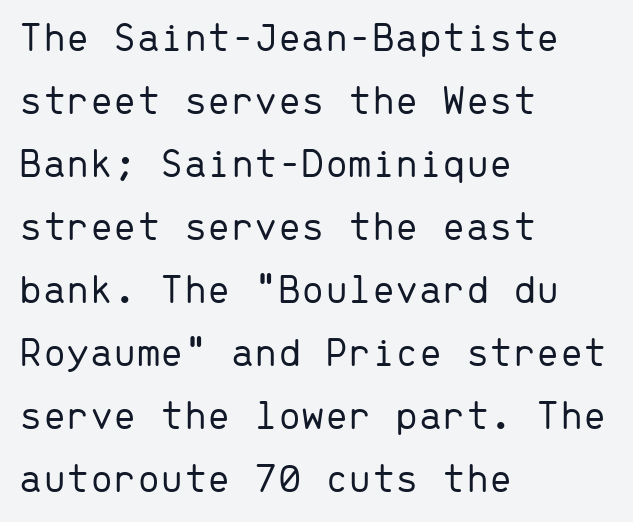
The rendering uses typewriter-style spacing with identical character cells. Students, observe: this is what conventionally led text looks like. Unlike a traditional serif, this face leaves its strokes unadorned. Short note: letters normally spaced.
